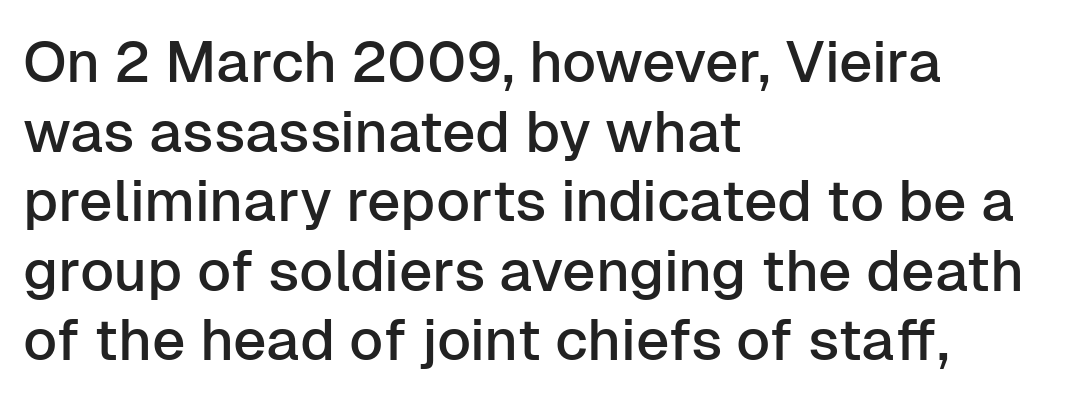
The image shows 58 px sans-serif type, upright; set left-aligned, line spacing 1.2x, normal letter spacing, not underlined; low stroke contrast and a medium x-height.
